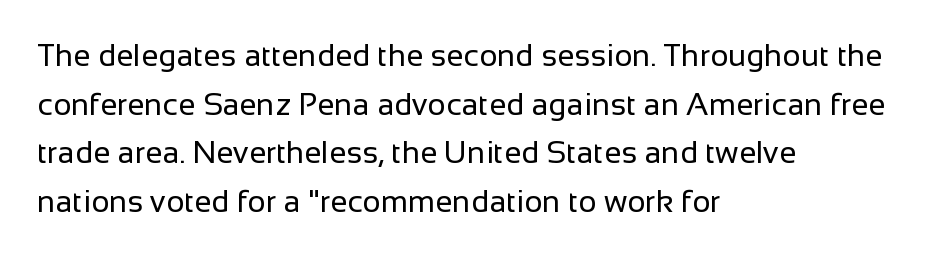
The image shows 31 px regular-weight sans-serif type, upright; set left-aligned, normal line spacing (1.57x), normal letter spacing, not underlined; low stroke contrast and a medium x-height.
